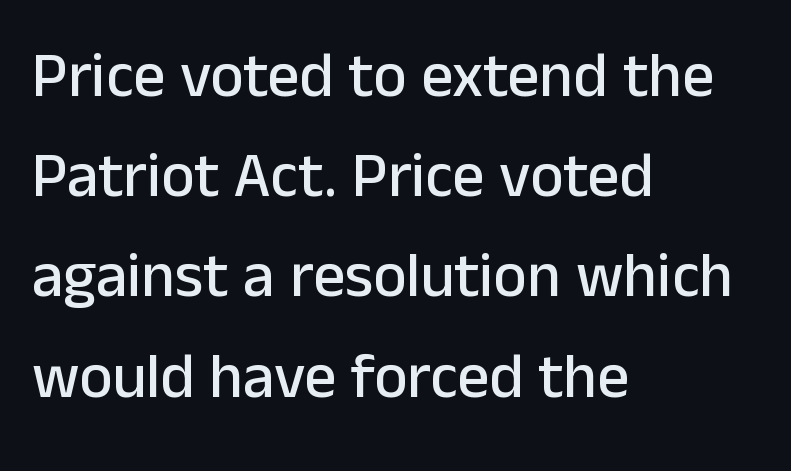
Looks like regular typesetting: each glyph gets only the width it needs. A normal amount of white space separates one row of letters from the next. The rendering shows plain stroke endings on the letterforms — a sans-serif design. This rendering features lettering with no underline. Each line starts at the same left margin while the right side varies. Ordinary non-slanted type is in use.
